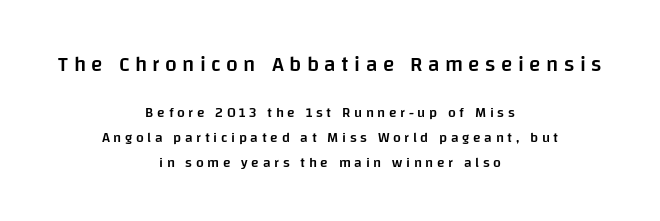
Bare-footed words on every line. Moderately thickened strokes mark this as semibold type. Style check: upright. You get the large type first, then a drop to smaller type.
